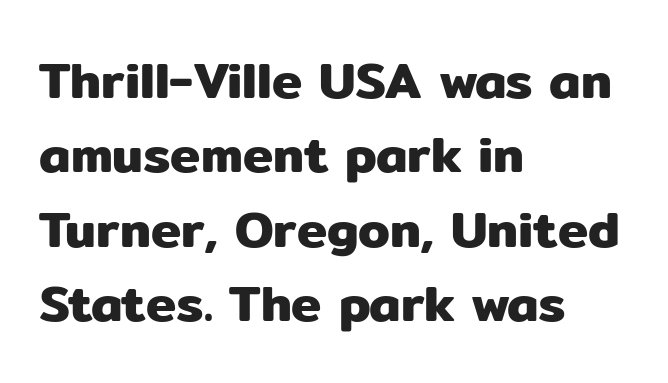
The image shows 51 px sans-serif type, upright; set left-aligned, normal line spacing (1.46x), normal letter spacing, not underlined; low stroke contrast and a medium x-height.
